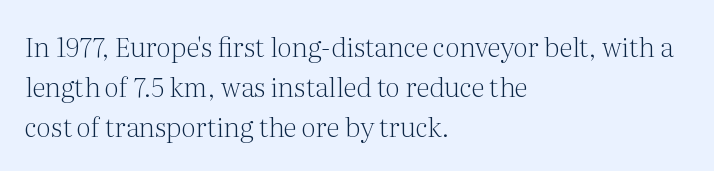
The image shows 27 px text type, upright; set left-aligned, normal line spacing (1.48x), normal letter spacing, not underlined.
